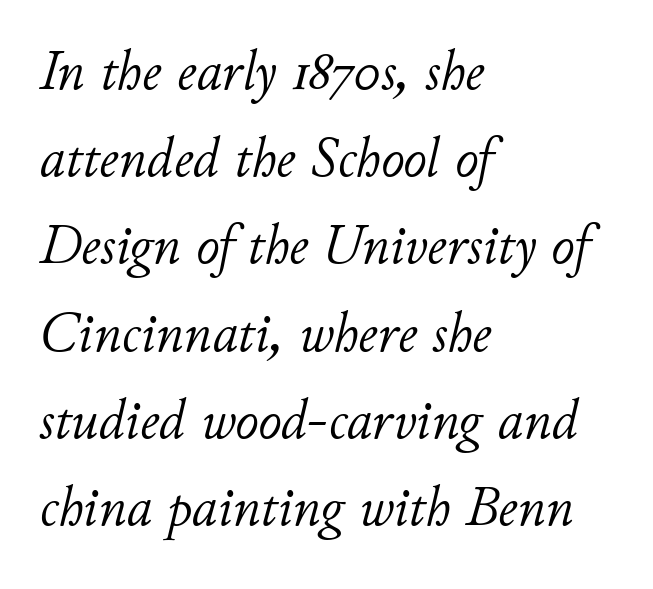
{"italic": "yes", "lean": "right", "slant_degrees": 11, "bold": "no", "weight": "light", "width": "normal", "stroke_contrast": "low", "x_height": "small", "monospaced": "no", "underline": "no", "align": "left", "line_spacing": "normal", "line_spacing_ratio": 1.53, "letter_spacing": "normal", "letter_spacing_em": 0.0, "glyph_px": 57}
